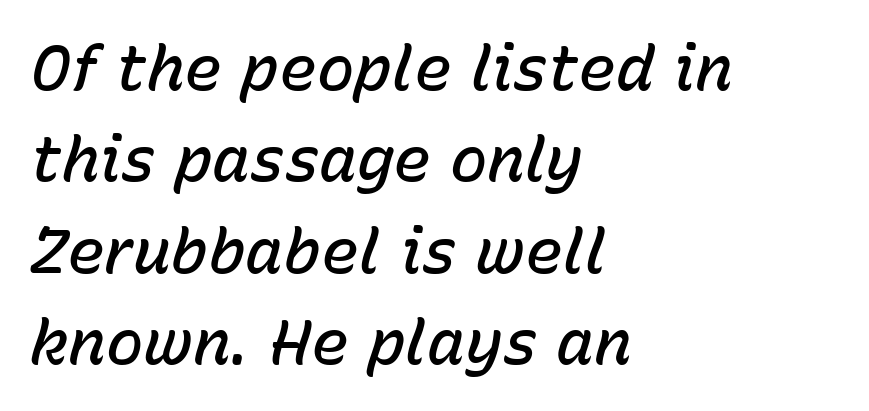
{"italic": "yes", "lean": "right", "slant_degrees": 15, "bold": "semi", "weight": "semibold", "width": "normal", "stroke_contrast": "low", "x_height": "medium", "monospaced": "no", "underline": "no", "align": "left", "line_spacing": "normal", "line_spacing_ratio": 1.45, "letter_spacing": "normal", "letter_spacing_em": 0.0, "glyph_px": 63}
